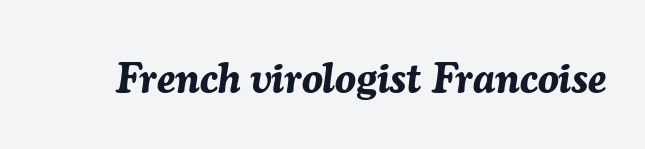
Q: Is the text bold? A: Yes.
Q: Is the text italic (slanted)? A: Yes, it leans right by about 7 degrees.
Q: Is the text underlined? A: No.
Q: Is the spacing between letters normal or unusually wide? A: Normal.
Q: Width (condensed, normal, or wide)? A: Normal.
Q: Stroke contrast? A: Medium.
Q: x-height? A: Medium.
Q: Monospaced? A: No.
